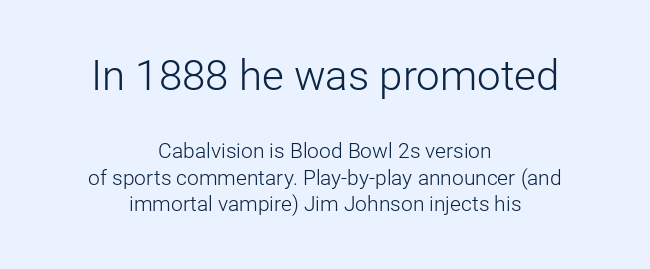
{"serif": "no", "italic": "no", "bold": "no", "weight": "light", "width": "normal", "stroke_contrast": "low", "x_height": "medium", "monospaced": "no", "underline": "no", "align": "center", "line_spacing": "normal", "line_spacing_ratio": 1.27, "letter_spacing": "normal", "letter_spacing_em": 0.0, "larger_block": "first", "size_ratio": 2.0, "glyph_px": 42}
